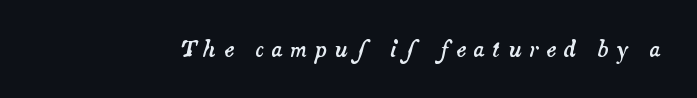
Here the glyphs are tracked loosely, breaking word shapes into spaced letters. Type without underlining. Italic? Definitely — the glyphs are oblique.
